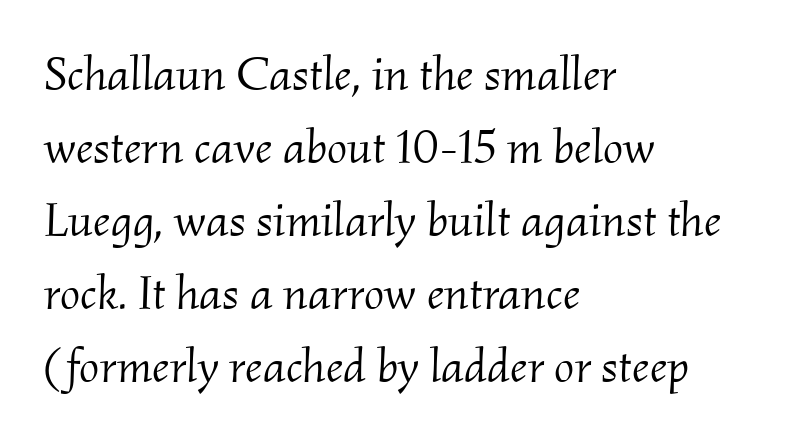
The image shows 48 px light serif type, italic (leaning right); set left-aligned, normal line spacing (1.52x), normal letter spacing, not underlined; medium stroke contrast and a small x-height.
